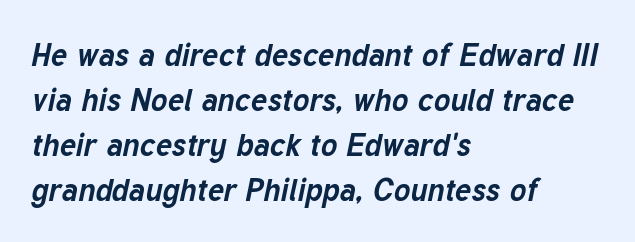
{"italic": "yes", "lean": "right", "slant_degrees": 12, "bold": "yes", "weight": "bold", "width": "normal", "stroke_contrast": "low", "x_height": "medium", "monospaced": "no", "underline": "no", "align": "left", "line_spacing": "normal", "line_spacing_ratio": 1.45, "letter_spacing": "normal", "letter_spacing_em": 0.0, "glyph_px": 31}
